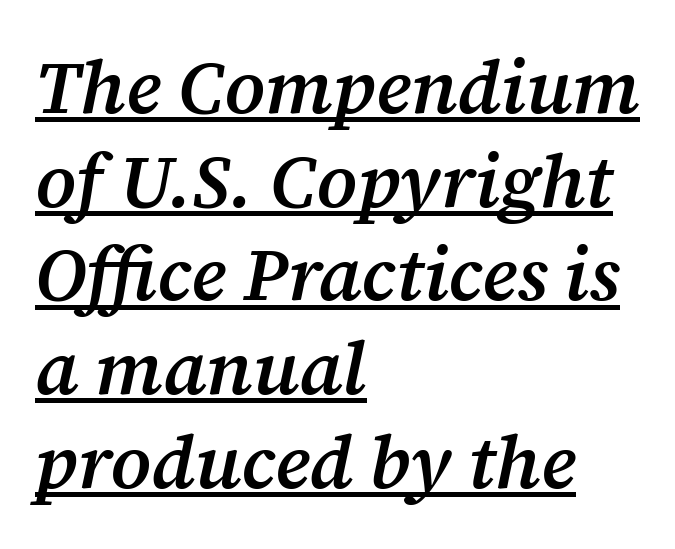
{"serif": "yes", "italic": "yes", "lean": "right", "slant_degrees": 12, "bold": "semi", "weight": "semibold", "width": "normal", "stroke_contrast": "medium", "x_height": "medium", "monospaced": "no", "underline": "yes", "align": "left", "line_spacing": "normal", "line_spacing_ratio": 1.25, "letter_spacing": "normal", "letter_spacing_em": 0.0, "glyph_px": 75}
